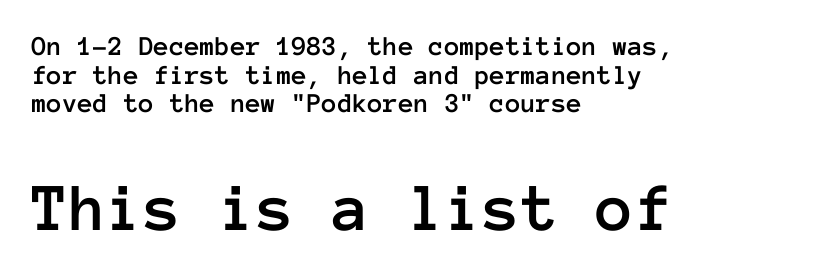
{"italic": "no", "width": "normal", "stroke_contrast": "low", "x_height": "medium", "monospaced": "yes", "underline": "no", "align": "left", "line_spacing": "tight", "line_spacing_ratio": 1.02, "letter_spacing": "normal", "letter_spacing_em": 0.0, "larger_block": "second", "size_ratio": 2.46, "glyph_px": 69}
